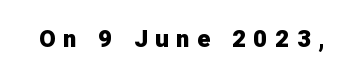
{"italic": "no", "bold": "yes", "underline": "no", "letter_spacing": "wide", "letter_spacing_em": 0.32, "glyph_px": 24}
